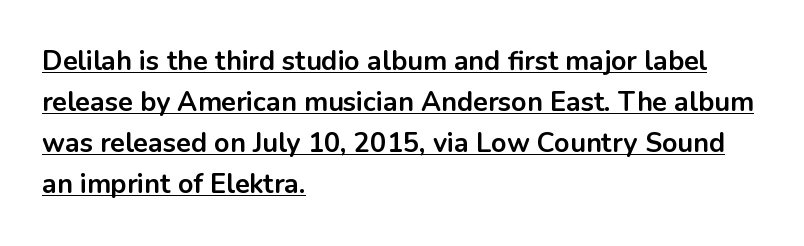
Q: Is the text bold? A: Yes.
Q: Is the text italic (slanted)? A: No, it is upright.
Q: Is the text underlined? A: Yes.
Q: How is the paragraph aligned? A: Left-aligned.
Q: Is the spacing between letters normal or unusually wide? A: Normal.
Q: Is the spacing between lines tight, normal or loose? A: Normal.
